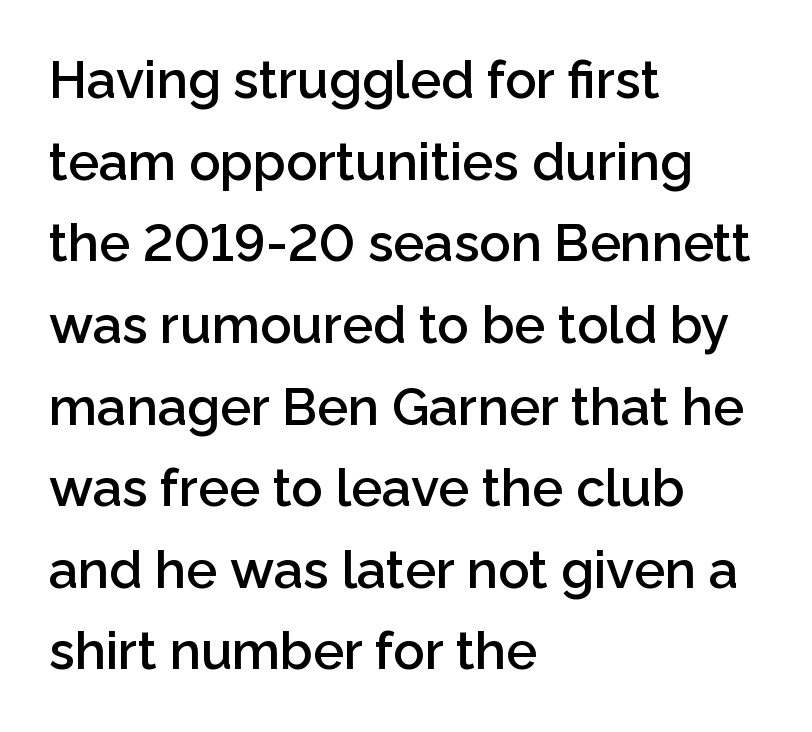
The image shows 52 px semibold sans-serif type, upright; set left-aligned, normal line spacing (1.57x), normal letter spacing, not underlined; low stroke contrast and a medium x-height.
